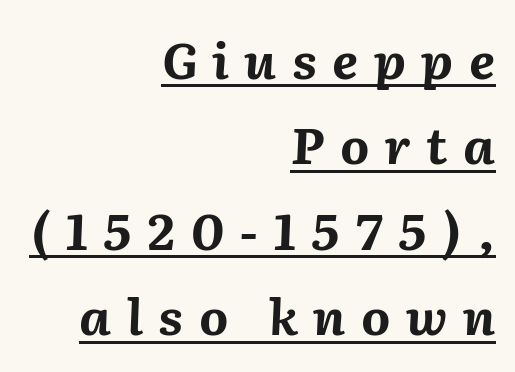
Proportional: the letters do not fall into vertical columns. The gaps between neighbouring characters are conspicuously large. Typographic density is high because the face is bold. Where is the straight margin? On the right. Italic: yes, the glyphs are oblique.
